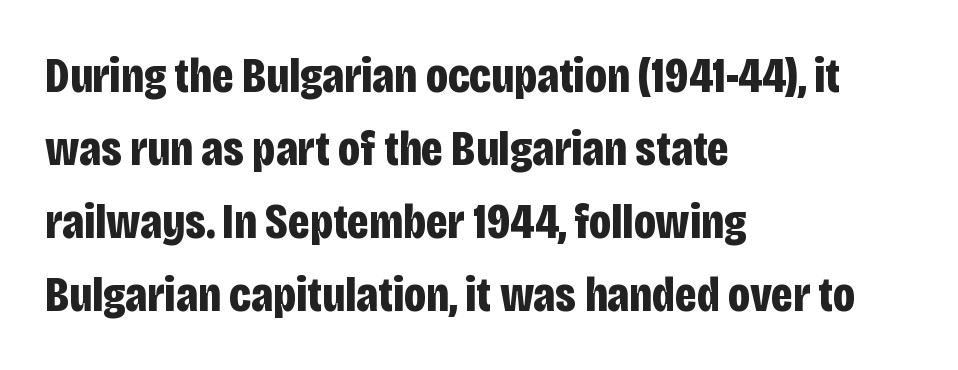
Honestly, the row spacing looks completely unremarkable. Is the letter spacing exaggerated? No — it looks like the ordinary default. The lines in this sample share a left origin and differ only in where they stop. Characters remain perfectly vertical along every line.
